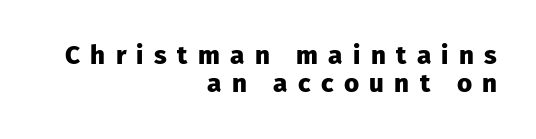
The image shows 26 px bold type, upright; set right-aligned, tight line spacing (1.08x), unusually wide letter spacing (+0.4 em), not underlined.
